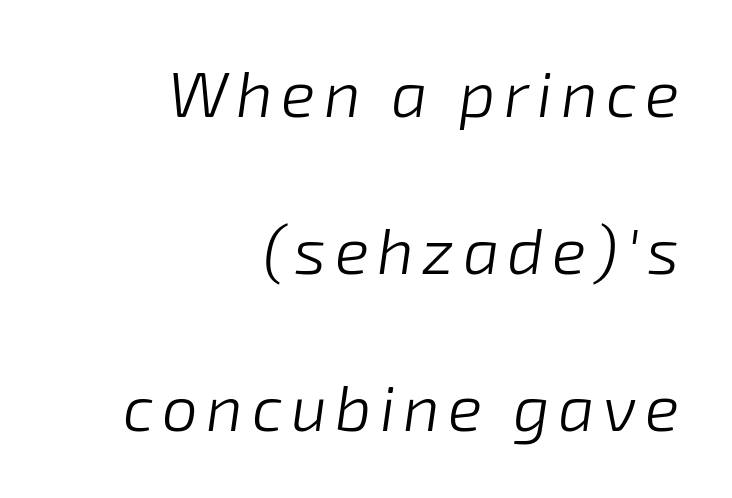
{"italic": "yes", "lean": "right", "slant_degrees": 8, "bold": "no", "weight": "light", "width": "normal", "stroke_contrast": "low", "x_height": "medium", "monospaced": "no", "underline": "no", "align": "right", "line_spacing": "loose", "line_spacing_ratio": 2.45, "glyph_px": 64}
